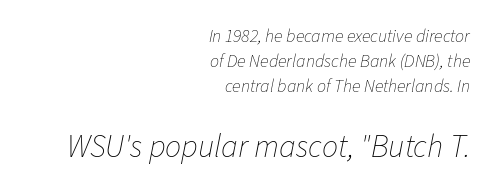
Is the stroke heavy? The answer is a plain regular-or-lighter. Notice how descenders clear the ascenders below comfortably — that's standard leading. Short and long lines alike share a common ending point at right. Beneath every word, the page is bare.
